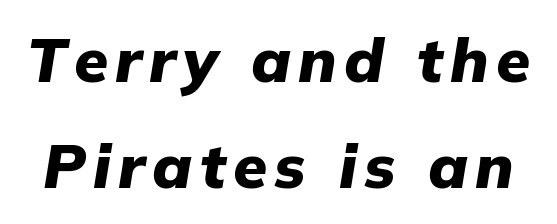
The image shows 62 px heavy type, italic (leaning right); set line spacing 1.71x, not underlined; low stroke contrast and a medium x-height.
